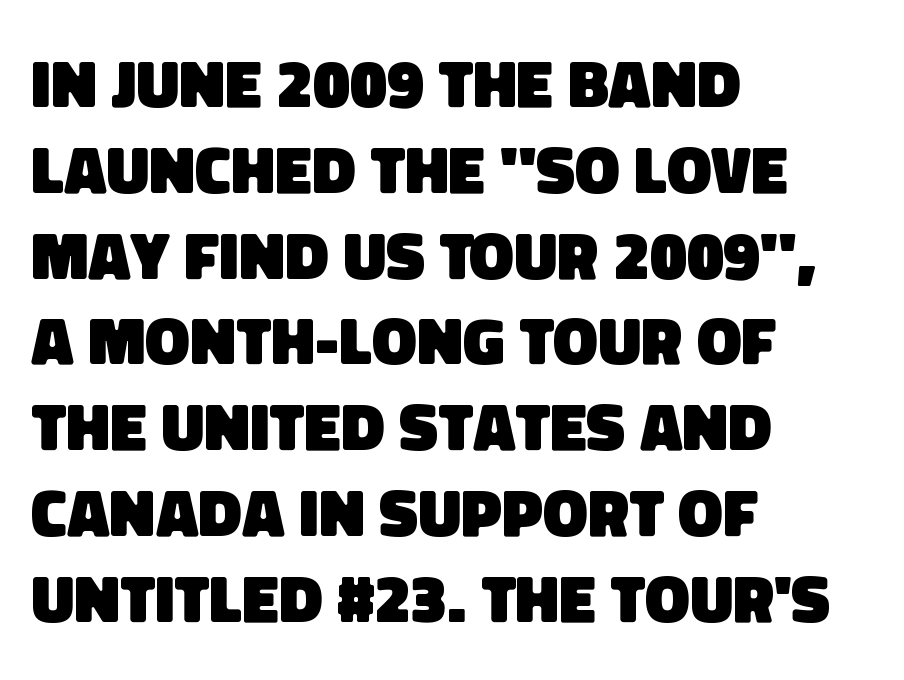
{"serif": "no", "bold": "yes", "weight": "heavy", "width": "normal", "stroke_contrast": "low", "x_height": "large", "monospaced": "no", "underline": "no", "align": "left", "line_spacing": "normal", "line_spacing_ratio": 1.28, "letter_spacing": "normal", "letter_spacing_em": 0.0, "glyph_px": 67}
